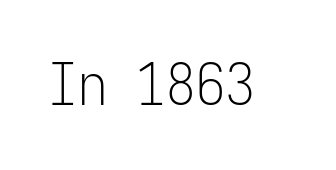
Glance below the letters and you will spot only blank space. How are the letters spaced? Ordinarily, with no added tracking. The letters march in equal steps, a hallmark of fixed-pitch type. Stroke thickness stays within the range of a standard reading face or lighter.
